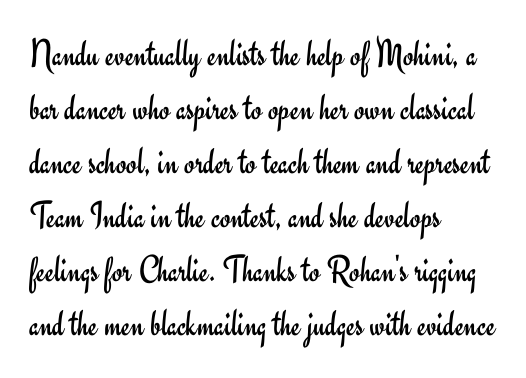
Q: Is the text bold? A: No.
Q: Is the text italic (slanted)? A: Yes.
Q: Is the typeface a serif or a sans-serif typeface? A: Sans-serif.
Q: Is the text underlined? A: No.
Q: How is the paragraph aligned? A: Left-aligned.
Q: Is the spacing between letters normal or unusually wide? A: Normal.
Q: Is the spacing between lines tight, normal or loose? A: Normal.
Q: Width (condensed, normal, or wide)? A: Normal.
Q: Stroke contrast? A: Low.
Q: x-height? A: Small.
Q: Monospaced? A: No.
